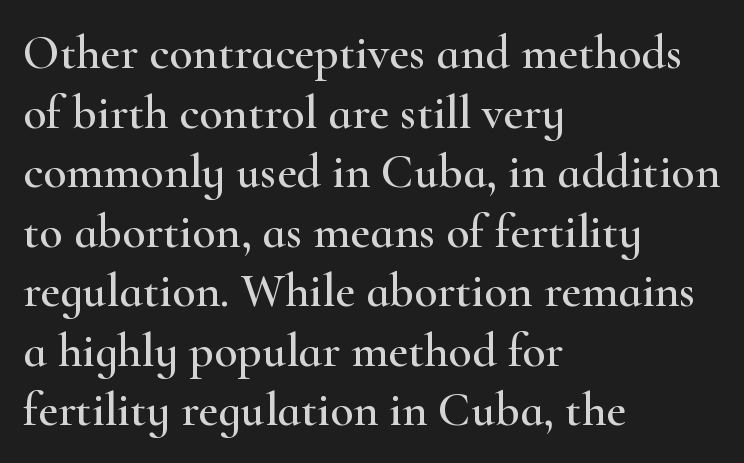
{"serif": "yes", "italic": "no", "width": "wide", "stroke_contrast": "high", "x_height": "small", "monospaced": "no", "underline": "no", "align": "left", "line_spacing_ratio": 1.24, "letter_spacing": "normal", "letter_spacing_em": 0.0, "glyph_px": 48}
